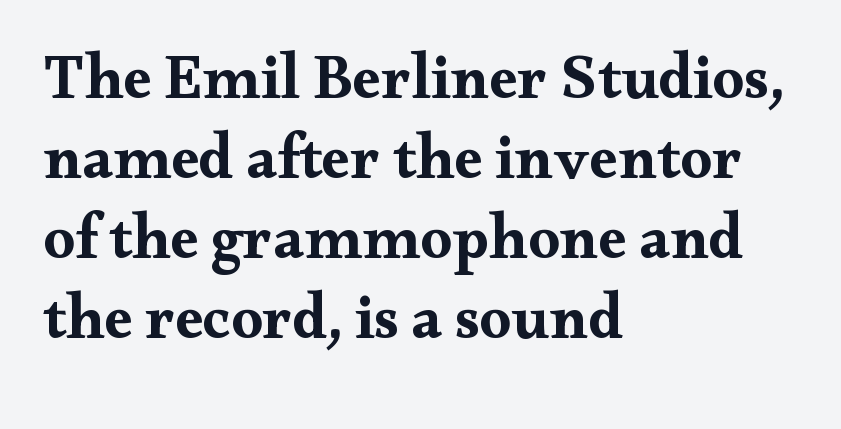
{"serif": "yes", "italic": "no", "bold": "yes", "weight": "bold", "width": "wide", "stroke_contrast": "medium", "x_height": "small", "monospaced": "no", "underline": "no", "align": "left", "line_spacing": "normal", "line_spacing_ratio": 1.27, "letter_spacing": "normal", "letter_spacing_em": 0.0, "glyph_px": 63}
